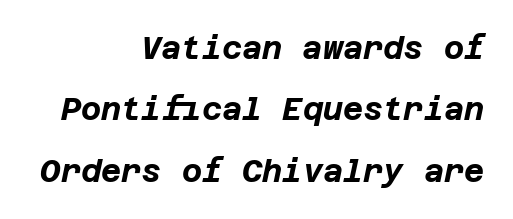
{"italic": "yes", "lean": "right", "slant_degrees": 12, "bold": "yes", "weight": "bold", "width": "normal", "stroke_contrast": "low", "x_height": "large", "underline": "no", "align": "right", "line_spacing": "loose", "line_spacing_ratio": 1.98, "letter_spacing": "normal", "letter_spacing_em": 0.0, "glyph_px": 31}
